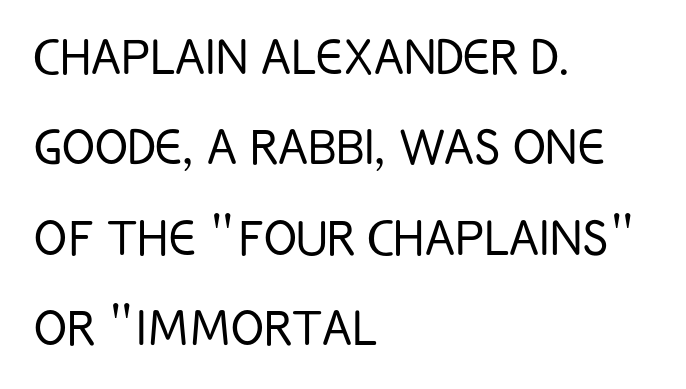
{"serif": "no", "italic": "no", "bold": "no", "weight": "light", "width": "condensed", "stroke_contrast": "low", "x_height": "large", "monospaced": "no", "underline": "no", "align": "left", "line_spacing": "normal", "line_spacing_ratio": 1.48, "letter_spacing": "normal", "letter_spacing_em": 0.0, "glyph_px": 61}
